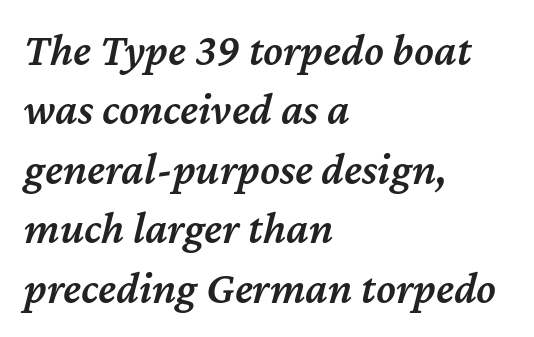
Q: Is the text bold? A: Semi-bold.
Q: Is the text italic (slanted)? A: Yes, it leans right by about 12 degrees.
Q: Is the text underlined? A: No.
Q: How is the paragraph aligned? A: Left-aligned.
Q: Is the spacing between letters normal or unusually wide? A: Normal.
Q: Is the spacing between lines tight, normal or loose? A: Normal.
Q: Width (condensed, normal, or wide)? A: Normal.
Q: Stroke contrast? A: Medium.
Q: x-height? A: Medium.
Q: Monospaced? A: No.
